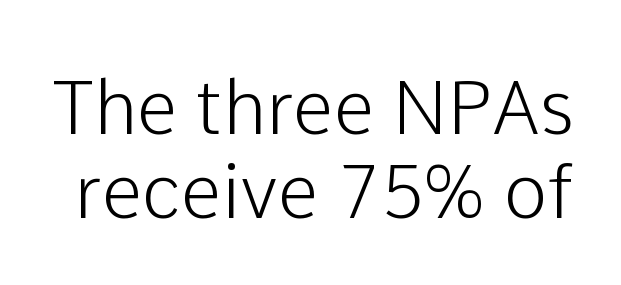
The image shows 74 px sans-serif type, upright; set tight line spacing (1.14x), normal letter spacing, not underlined; low stroke contrast and a medium x-height.
